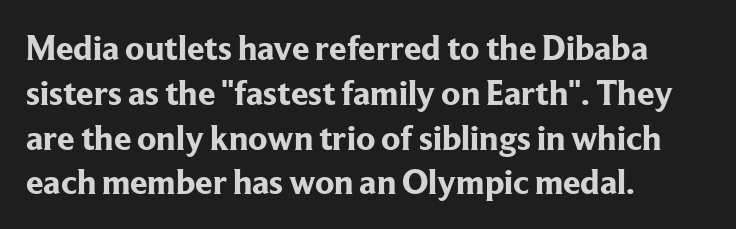
The image shows 35 px bold serif type, upright; set left-aligned, normal line spacing (1.28x), normal letter spacing, not underlined; low stroke contrast and a medium x-height.
